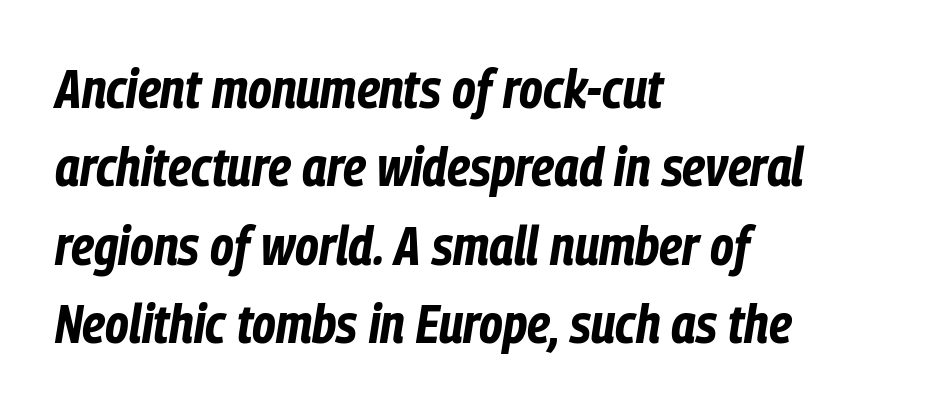
Each letter keeps its own natural width here, so spacing adapts to shape. You could call the tracking neutral — neither tight nor loose. If you measured baseline to baseline, you'd find a middling distance. The specimen reads as italic at a glance. The sample has been set heavy, in full bold. A classic flush-left, rag-right setting is used for this passage.
